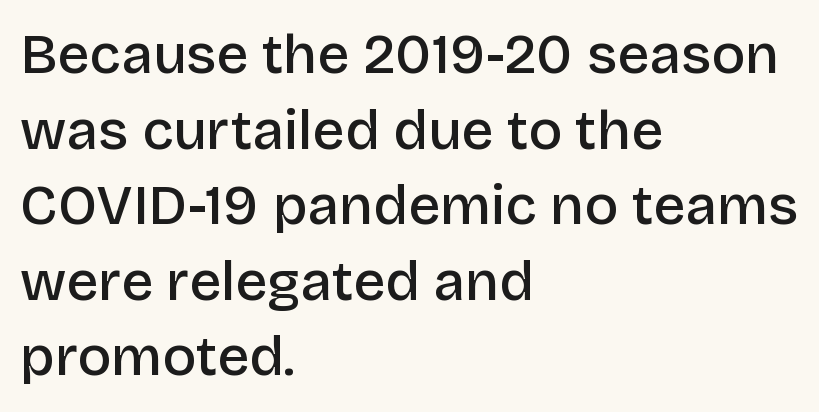
The image shows 56 px semibold sans-serif type, upright; set left-aligned, normal line spacing (1.35x), normal letter spacing, not underlined; low stroke contrast and a large x-height.
